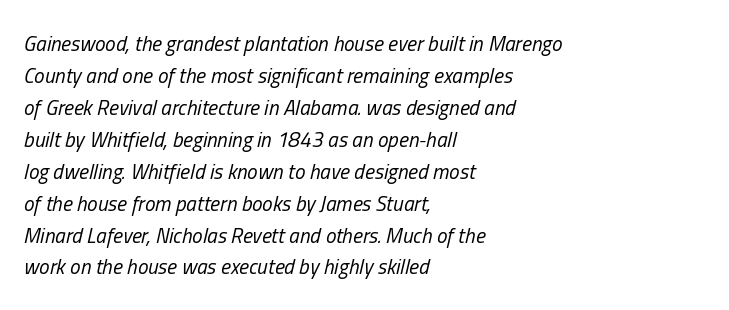
The image shows 21 px text type, italic (leaning right); set left-aligned, normal line spacing (1.52x), normal letter spacing, not underlined.
